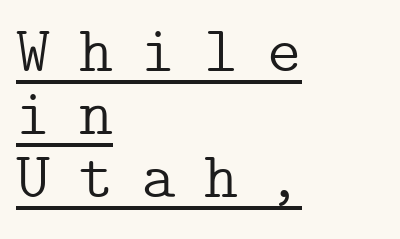
Compared with a typical body face, this is equally light or lighter still. Italic? Not at all — the glyphs are vertical. Baseline-to-baseline distance is barely more than the letter height. Check the space under the baseline: a stroke is drawn there. The rag falls on the right side of this text block. These lines are composed in type with serifs.
